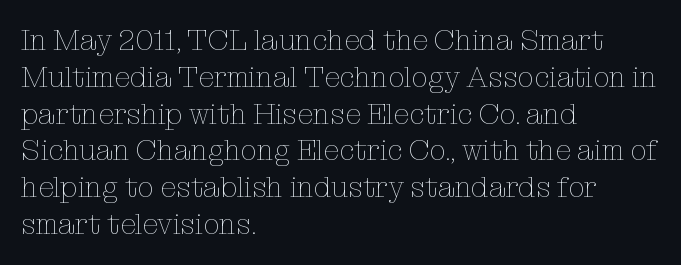
{"italic": "no", "bold": "no", "weight": "thin", "width": "normal", "stroke_contrast": "low", "x_height": "medium", "monospaced": "no", "underline": "no", "align": "left", "line_spacing": "normal", "line_spacing_ratio": 1.27, "letter_spacing": "normal", "letter_spacing_em": 0.0, "glyph_px": 29}
